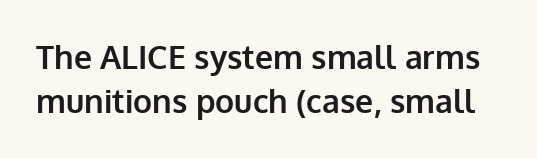
Its strokes are broad and dark, the hallmark of bold type. Type without underlining. The rendering keeps characters at their native spacing. Regarding leading, the lines here are spaced in the standard way.
